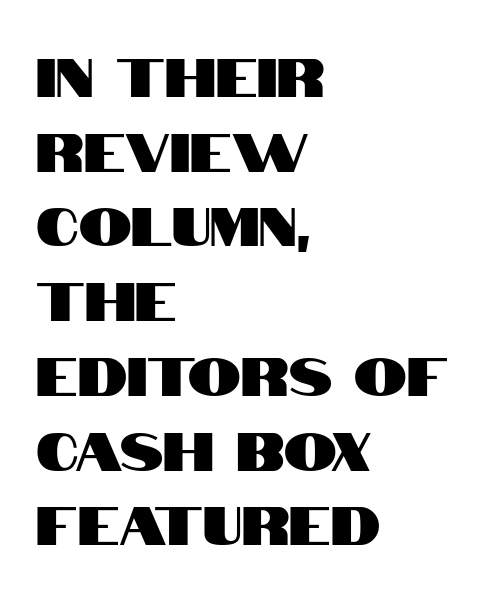
Q: Is the text italic (slanted)? A: No, it is upright.
Q: Is the typeface a serif or a sans-serif typeface? A: Sans-serif.
Q: Is the text underlined? A: No.
Q: How is the paragraph aligned? A: Left-aligned.
Q: Is the spacing between letters normal or unusually wide? A: Normal.
Q: Is the spacing between lines tight, normal or loose? A: Normal.
Q: Width (condensed, normal, or wide)? A: Condensed.
Q: Stroke contrast? A: High.
Q: x-height? A: Large.
Q: Monospaced? A: No.
